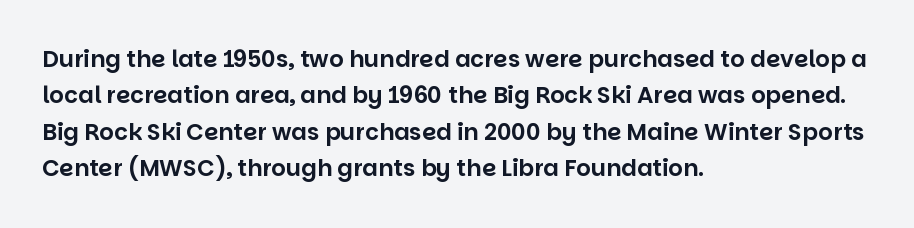
{"italic": "no", "underline": "no", "align": "left", "line_spacing": "normal", "line_spacing_ratio": 1.58, "letter_spacing": "normal", "letter_spacing_em": 0.0, "glyph_px": 23}
